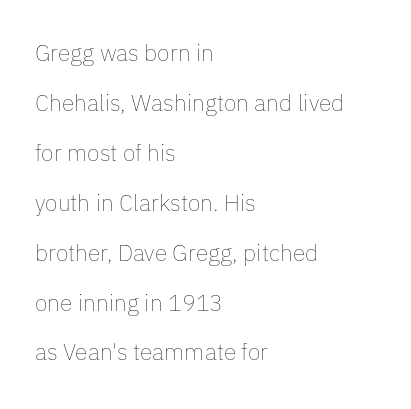
Q: Is the text bold? A: No.
Q: Is the text italic (slanted)? A: No, it is upright.
Q: Is the text underlined? A: No.
Q: How is the paragraph aligned? A: Left-aligned.
Q: Is the spacing between letters normal or unusually wide? A: Normal.
Q: Is the spacing between lines tight, normal or loose? A: Loose.
